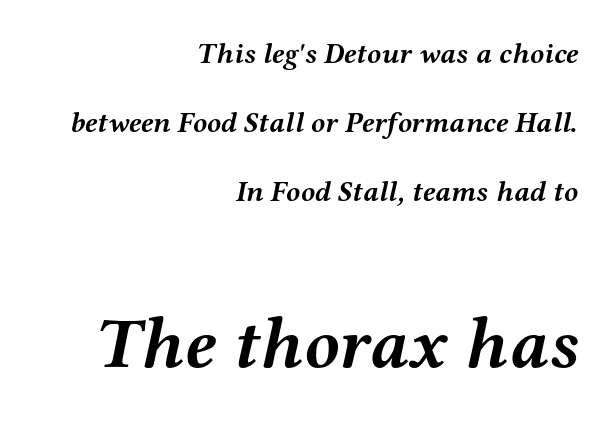
Q: Is the text bold? A: Yes.
Q: Is the text italic (slanted)? A: Yes, it leans right by about 12 degrees.
Q: Is the typeface a serif or a sans-serif typeface? A: Serif.
Q: Is the text underlined? A: No.
Q: How is the paragraph aligned? A: Right-aligned.
Q: Is the spacing between letters normal or unusually wide? A: Normal.
Q: Is the spacing between lines tight, normal or loose? A: Loose.
Q: Which block of text is set in a larger size, the first (top) or the second (bottom)? A: The second (bottom) one.
Q: Width (condensed, normal, or wide)? A: Wide.
Q: Stroke contrast? A: Medium.
Q: x-height? A: Medium.
Q: Monospaced? A: No.
